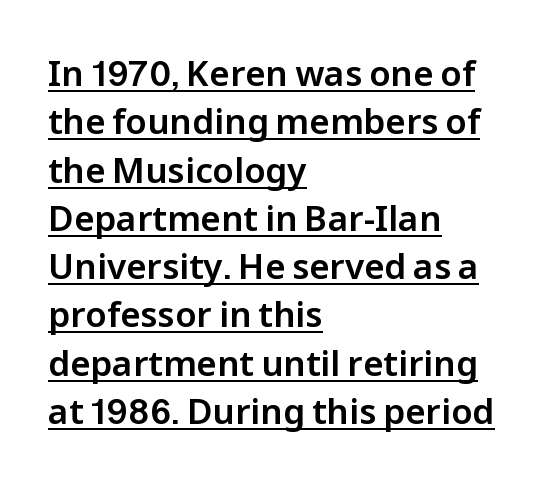
The image shows 35 px sans-serif type, upright; set left-aligned, normal line spacing (1.38x), normal letter spacing, underlined; low stroke contrast and a medium x-height.
